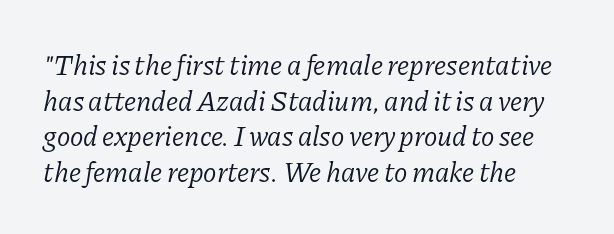
{"serif": "yes", "italic": "yes", "lean": "right", "slant_degrees": 11, "bold": "no", "weight": "light", "width": "normal", "stroke_contrast": "low", "x_height": "medium", "monospaced": "no", "underline": "no", "align": "left", "line_spacing": "normal", "line_spacing_ratio": 1.27, "letter_spacing": "normal", "letter_spacing_em": 0.0, "glyph_px": 28}
